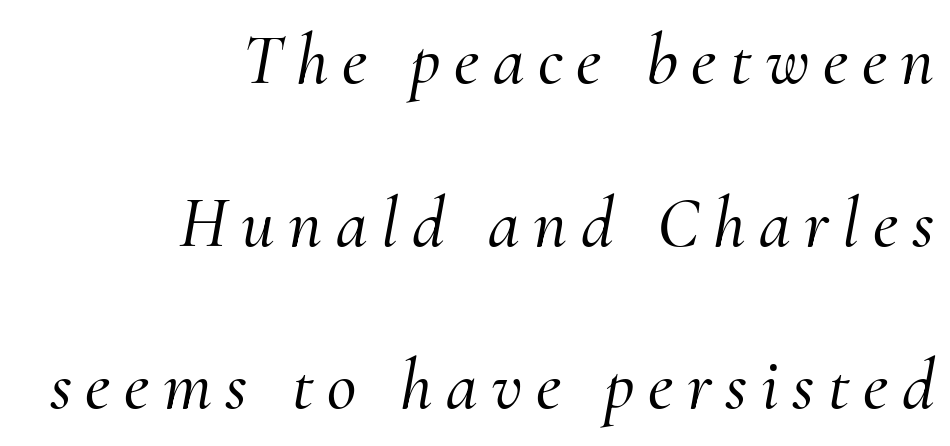
{"serif": "yes", "italic": "yes", "lean": "right", "slant_degrees": 10, "width": "normal", "stroke_contrast": "medium", "x_height": "small", "monospaced": "no", "underline": "no", "align": "right", "line_spacing": "loose", "line_spacing_ratio": 2.26, "glyph_px": 72}
